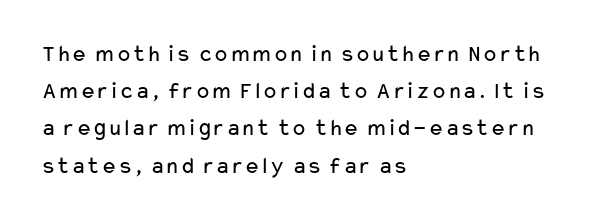
{"italic": "no", "bold": "no", "underline": "no", "align": "left", "line_spacing": "normal", "line_spacing_ratio": 1.55, "letter_spacing": "normal", "letter_spacing_em": 0.0, "glyph_px": 24}
